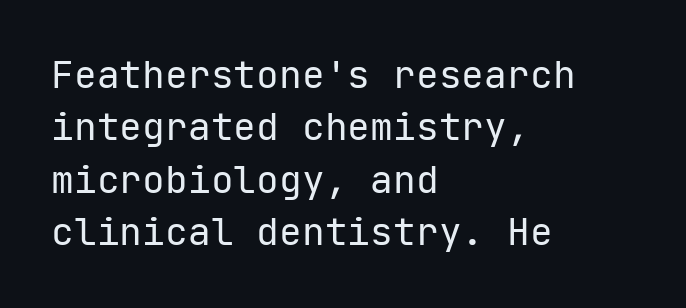
{"serif": "no", "italic": "no", "bold": "no", "weight": "regular", "width": "normal", "stroke_contrast": "low", "x_height": "medium", "monospaced": "yes", "underline": "no", "align": "left", "line_spacing": "normal", "line_spacing_ratio": 1.38, "letter_spacing": "normal", "letter_spacing_em": 0.0, "glyph_px": 38}
